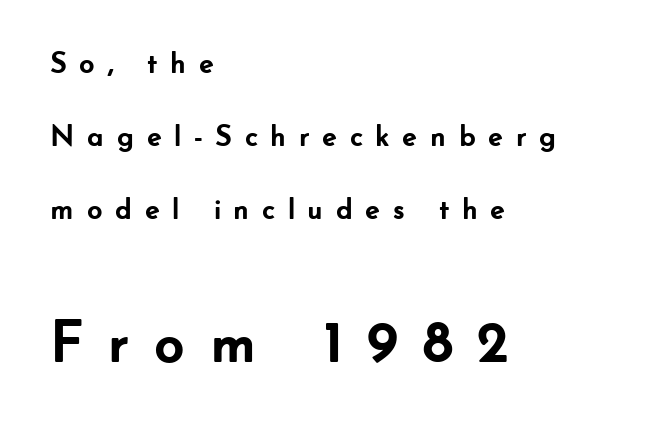
{"serif": "no", "italic": "no", "bold": "yes", "weight": "semibold", "width": "normal", "stroke_contrast": "low", "x_height": "small", "monospaced": "no", "underline": "no", "align": "left", "line_spacing": "loose", "line_spacing_ratio": 2.44, "letter_spacing": "wide", "letter_spacing_em": 0.4, "larger_block": "second", "size_ratio": 1.97, "glyph_px": 59}
